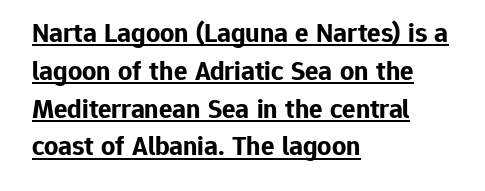
{"serif": "no", "italic": "no", "bold": "yes", "weight": "bold", "width": "normal", "stroke_contrast": "low", "x_height": "medium", "monospaced": "no", "underline": "yes", "align": "left", "line_spacing": "normal", "line_spacing_ratio": 1.35, "letter_spacing": "normal", "letter_spacing_em": 0.0, "glyph_px": 28}
